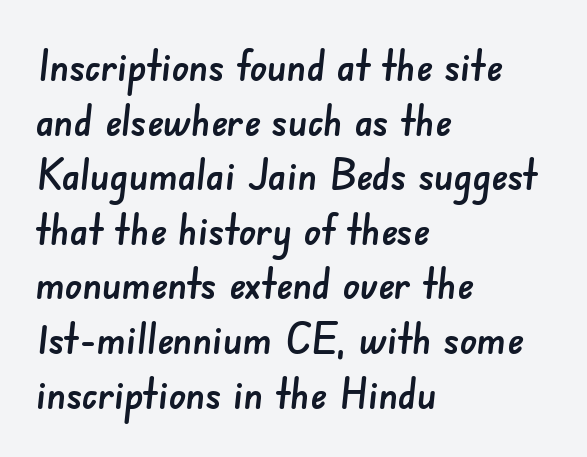
The image shows 43 px sans-serif type; set left-aligned, normal line spacing (1.27x), normal letter spacing, not underlined; low stroke contrast and a small x-height.
